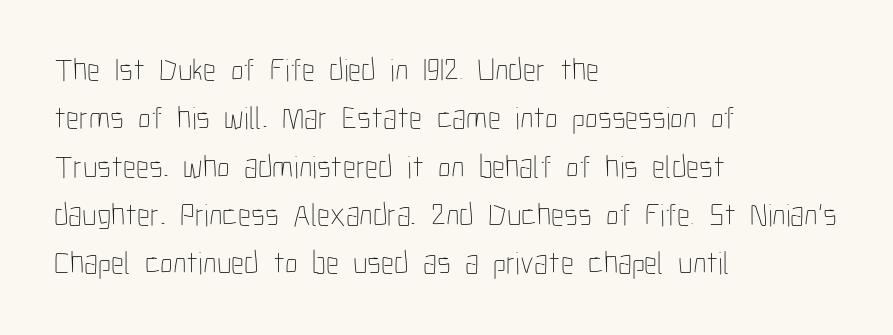
Q: Is the text bold? A: No.
Q: Is the text italic (slanted)? A: No, it is upright.
Q: Is the text underlined? A: No.
Q: How is the paragraph aligned? A: Left-aligned.
Q: Is the spacing between letters normal or unusually wide? A: Normal.
Q: Is the spacing between lines tight, normal or loose? A: Normal.
Q: Width (condensed, normal, or wide)? A: Condensed.
Q: Stroke contrast? A: Low.
Q: x-height? A: Medium.
Q: Monospaced? A: No.
